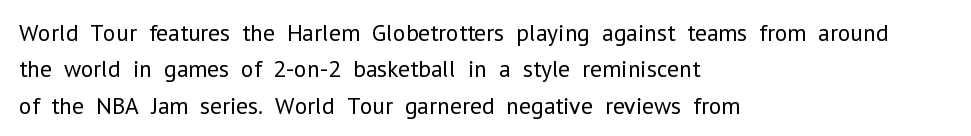
The foot of each line stays bare and open. These lines stack with their left ends in a neat column. Italic: no, the glyphs are upright roman. These lines sit exactly where default settings would place them.
